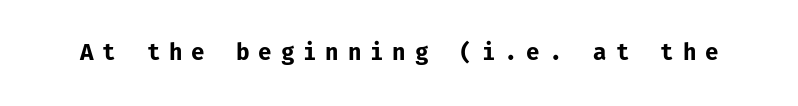
Unmarked baselines from the first word to the last. Does the weight exceed regular? Yes, all the way to bold. Vertical strokes here are truly vertical. Is the letter spacing exaggerated? Yes — the characters are pushed far apart.
